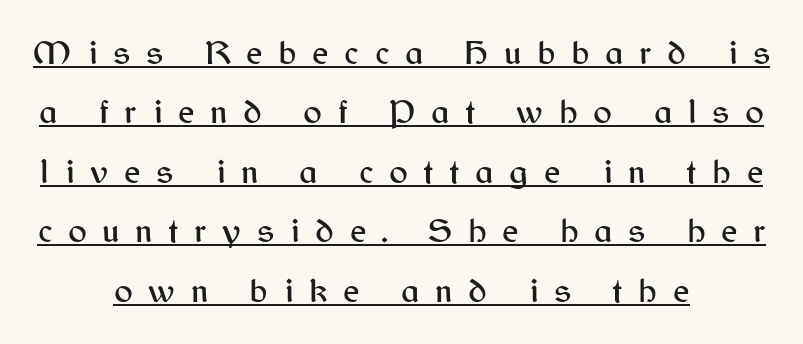
The image shows 35 px sans-serif type, upright; set centered, normal line spacing (1.7x), unusually wide letter spacing (+0.45 em), underlined; medium stroke contrast and a medium x-height.
